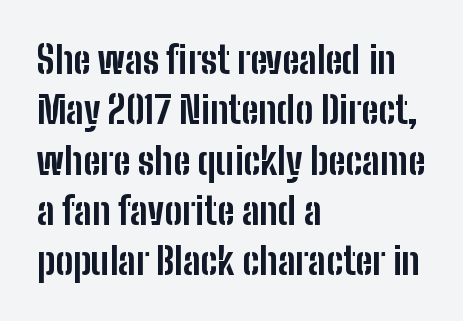
Q: Is the text bold? A: Yes.
Q: Is the text italic (slanted)? A: No, it is upright.
Q: Is the typeface a serif or a sans-serif typeface? A: Sans-serif.
Q: Is the text underlined? A: No.
Q: How is the paragraph aligned? A: Left-aligned.
Q: Is the spacing between letters normal or unusually wide? A: Normal.
Q: Is the spacing between lines tight, normal or loose? A: Normal.
Q: Width (condensed, normal, or wide)? A: Condensed.
Q: Stroke contrast? A: Low.
Q: x-height? A: Medium.
Q: Monospaced? A: No.
